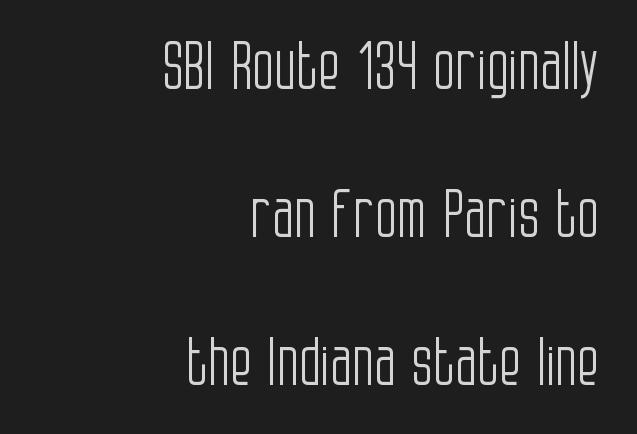
Classification — sans serif. Quick note: interline space is abundant. All the whitespace from short lines collects on the left. The space beneath each line is pristine and unruled. Weight class: somewhere from thin through regular. Each letter keeps its own natural width here, so spacing adapts to shape.
